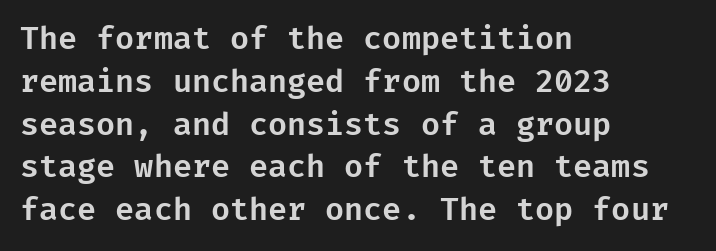
Q: Is the text italic (slanted)? A: No, it is upright.
Q: Is the typeface a serif or a sans-serif typeface? A: Sans-serif.
Q: Is the text underlined? A: No.
Q: How is the paragraph aligned? A: Left-aligned.
Q: Is the spacing between letters normal or unusually wide? A: Normal.
Q: Is the spacing between lines tight, normal or loose? A: Normal.
Q: Width (condensed, normal, or wide)? A: Normal.
Q: Stroke contrast? A: Low.
Q: x-height? A: Medium.
